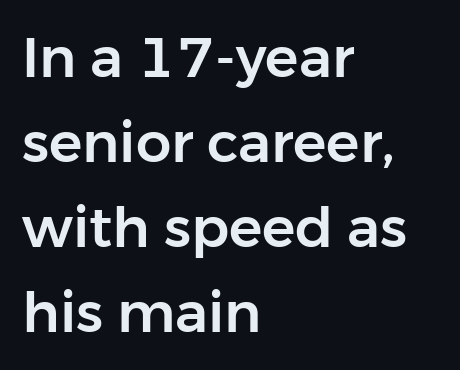
Nobody touched the tracking dial on this one. The font's upright variant was chosen for this text. Layout note: lines flush left. Each letter keeps its own natural width here, so spacing adapts to shape. Vertically, the passage feels balanced, rows spaced as you'd expect. Nothing sits at the stroke ends, so this counts as sans-serif.
